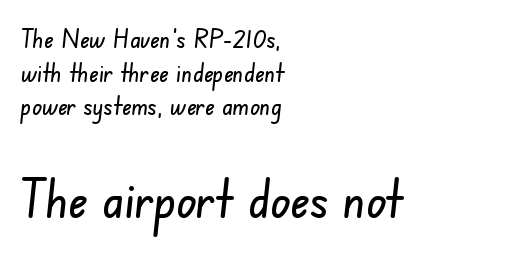
{"serif": "no", "width": "condensed", "stroke_contrast": "low", "x_height": "small", "monospaced": "no", "underline": "no", "align": "left", "line_spacing": "normal", "line_spacing_ratio": 1.29, "letter_spacing": "normal", "letter_spacing_em": 0.0, "larger_block": "second", "size_ratio": 2.04, "glyph_px": 53}
